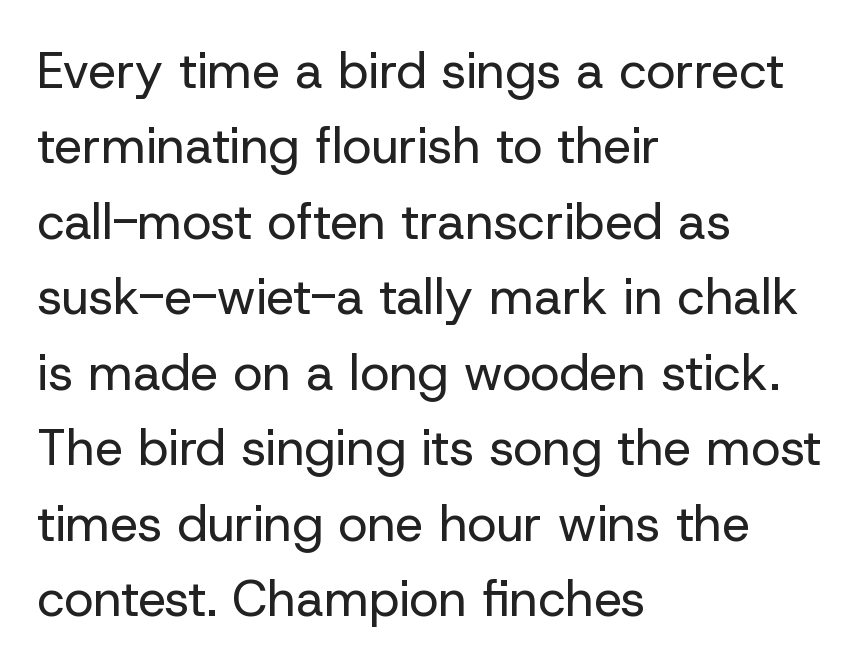
{"serif": "no", "italic": "no", "bold": "no", "weight": "regular", "width": "normal", "stroke_contrast": "low", "x_height": "medium", "monospaced": "no", "underline": "no", "align": "left", "line_spacing": "normal", "line_spacing_ratio": 1.51, "letter_spacing": "normal", "letter_spacing_em": 0.0, "glyph_px": 50}
